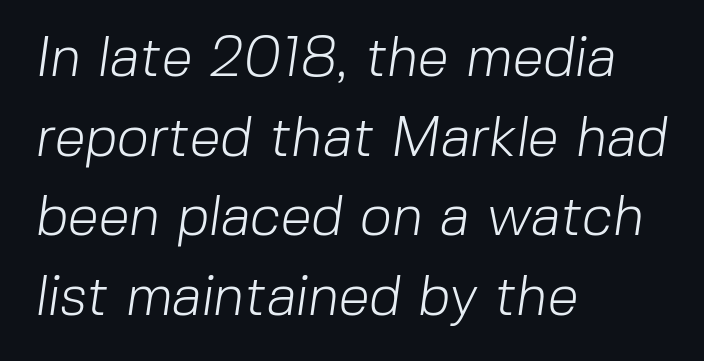
Q: Is the text bold? A: No.
Q: Is the typeface a serif or a sans-serif typeface? A: Sans-serif.
Q: Is the text underlined? A: No.
Q: How is the paragraph aligned? A: Left-aligned.
Q: Is the spacing between letters normal or unusually wide? A: Normal.
Q: Is the spacing between lines tight, normal or loose? A: Normal.
Q: Width (condensed, normal, or wide)? A: Normal.
Q: Stroke contrast? A: Low.
Q: x-height? A: Medium.
Q: Monospaced? A: No.
